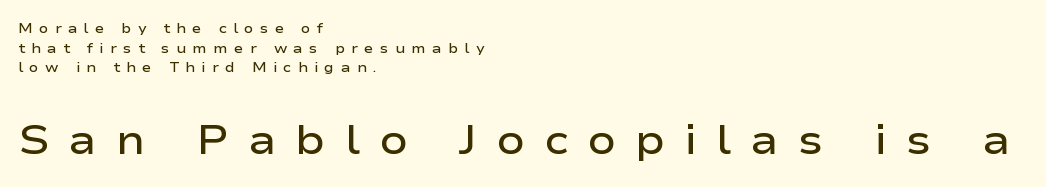
The image shows 42 px semibold, wide sans-serif type, upright; set left-aligned, normal line spacing (1.41x), unusually wide letter spacing (+0.45 em), not underlined; the second (bottom) block is 3.0x larger; low stroke contrast and a medium x-height.
